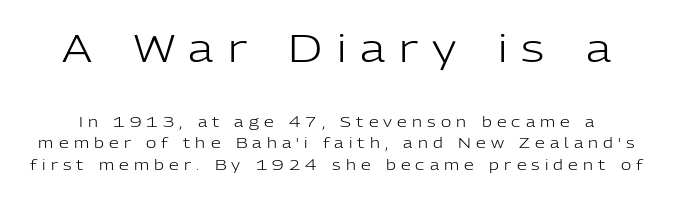
The image shows 38 px light sans-serif type, upright; set normal line spacing (1.52x), unusually wide letter spacing (+0.37 em), not underlined; the first (top) block is 2.71x larger; low stroke contrast and a medium x-height.
